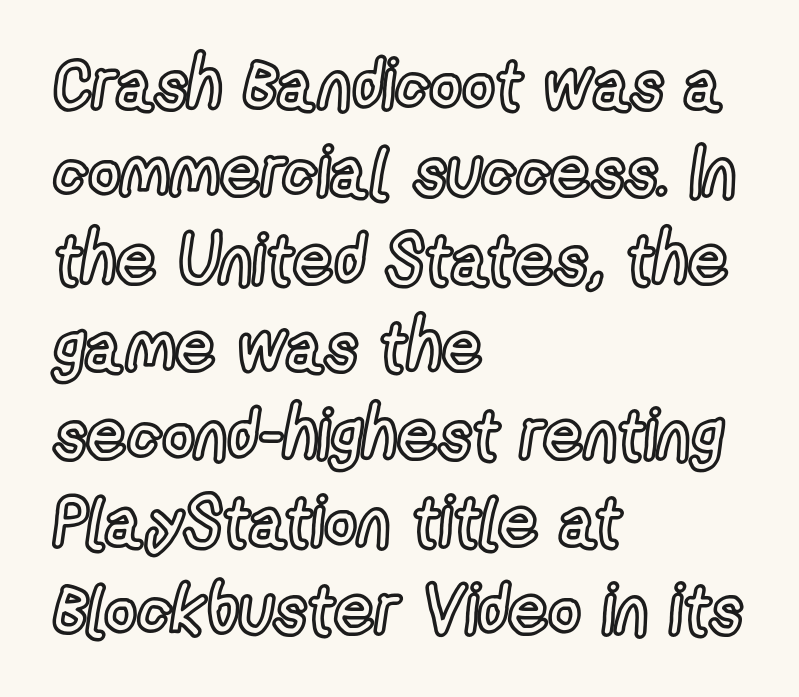
The image shows 70 px condensed type; set left-aligned, normal line spacing (1.25x), normal letter spacing, not underlined; a medium x-height.
